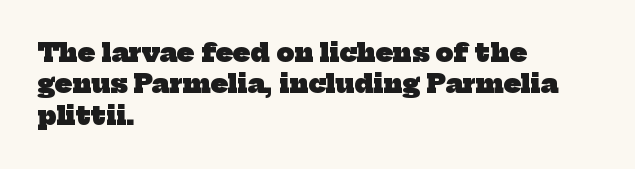
The image shows 25 px bold type; set left-aligned, normal line spacing (1.26x), normal letter spacing, not underlined.
